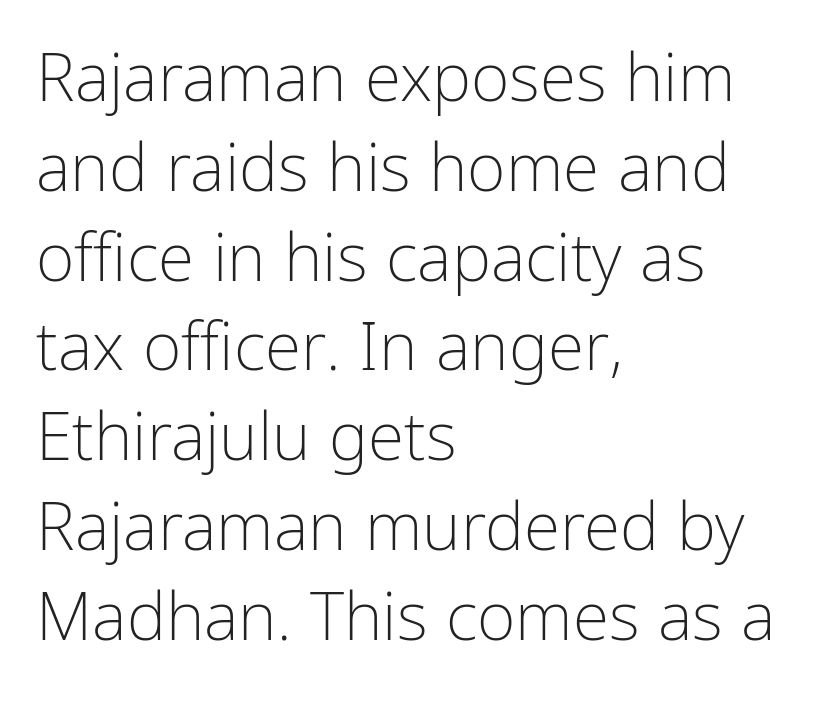
{"serif": "no", "italic": "no", "bold": "no", "weight": "light", "width": "condensed", "stroke_contrast": "low", "x_height": "medium", "monospaced": "no", "underline": "no", "align": "left", "line_spacing": "normal", "line_spacing_ratio": 1.36, "letter_spacing": "normal", "letter_spacing_em": 0.0, "glyph_px": 66}
